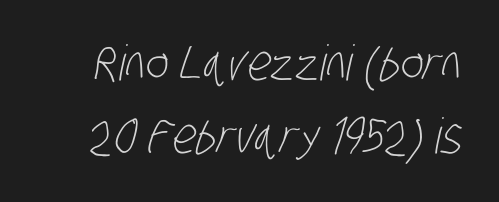
Q: Is the text bold? A: No.
Q: Is the typeface a serif or a sans-serif typeface? A: Sans-serif.
Q: Is the text underlined? A: No.
Q: Is the spacing between letters normal or unusually wide? A: Normal.
Q: Is the spacing between lines tight, normal or loose? A: Normal.
Q: Width (condensed, normal, or wide)? A: Condensed.
Q: Stroke contrast? A: Low.
Q: x-height? A: Large.
Q: Monospaced? A: No.
